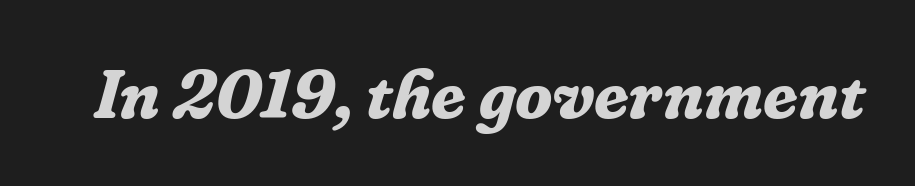
Plenty of ink on the page — the face is bold. In terms of posture, this sample is oblique. To sum up the face: it has serifs. Note the varied advance widths — an 'i' is clearly narrower than an 'm'. Students, note that the glyphs here touch the page at normal intervals.
